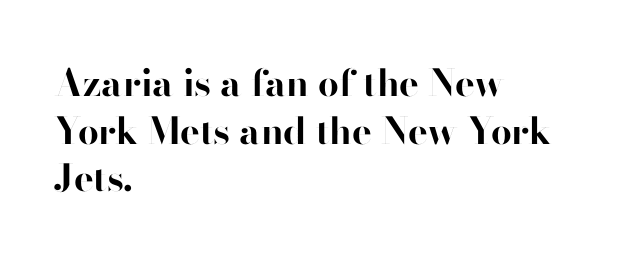
Q: Is the text bold? A: Yes.
Q: Is the text italic (slanted)? A: No, it is upright.
Q: Is the typeface a serif or a sans-serif typeface? A: Sans-serif.
Q: Is the text underlined? A: No.
Q: How is the paragraph aligned? A: Left-aligned.
Q: Is the spacing between letters normal or unusually wide? A: Normal.
Q: Is the spacing between lines tight, normal or loose? A: Normal.
Q: Width (condensed, normal, or wide)? A: Normal.
Q: Stroke contrast? A: High.
Q: x-height? A: Small.
Q: Monospaced? A: No.
